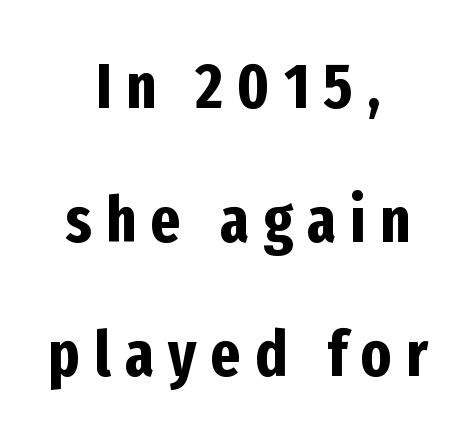
The image shows 64 px bold, condensed sans-serif type, upright; set centered, loose line spacing (2.09x), unusually wide letter spacing (+0.22 em), not underlined; low stroke contrast and a medium x-height.
